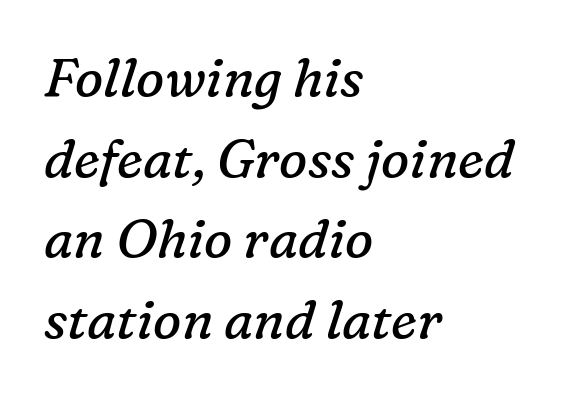
Q: Is the text bold? A: No.
Q: Is the text italic (slanted)? A: Yes, it leans right by about 16 degrees.
Q: Is the typeface a serif or a sans-serif typeface? A: Serif.
Q: Is the text underlined? A: No.
Q: How is the paragraph aligned? A: Left-aligned.
Q: Is the spacing between letters normal or unusually wide? A: Normal.
Q: Is the spacing between lines tight, normal or loose? A: Normal.
Q: Width (condensed, normal, or wide)? A: Normal.
Q: Stroke contrast? A: Low.
Q: x-height? A: Medium.
Q: Monospaced? A: No.
